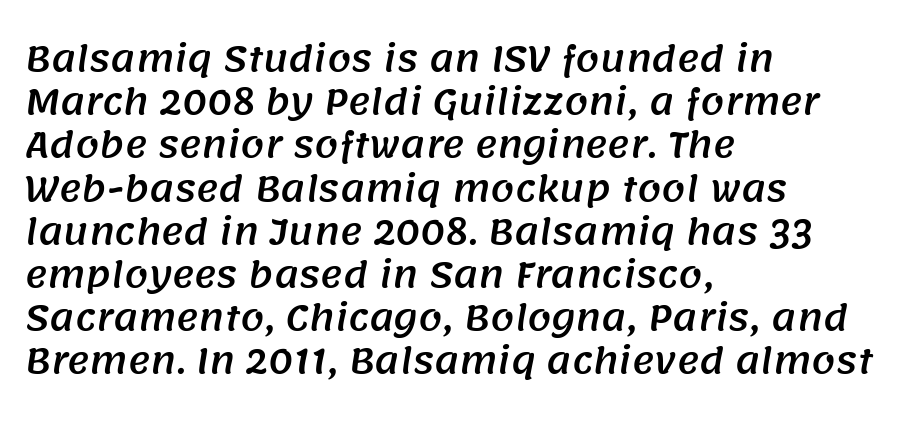
Q: Is the typeface a serif or a sans-serif typeface? A: Sans-serif.
Q: Is the text underlined? A: No.
Q: How is the paragraph aligned? A: Left-aligned.
Q: Is the spacing between letters normal or unusually wide? A: Normal.
Q: Is the spacing between lines tight, normal or loose? A: Normal.
Q: Width (condensed, normal, or wide)? A: Normal.
Q: Stroke contrast? A: Medium.
Q: x-height? A: Large.
Q: Monospaced? A: No.
